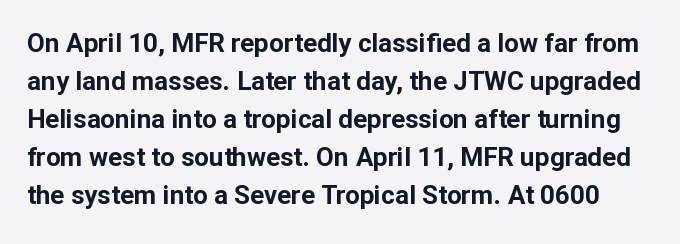
Q: Is the text bold? A: Yes.
Q: Is the text italic (slanted)? A: No, it is upright.
Q: Is the text underlined? A: No.
Q: Is the spacing between letters normal or unusually wide? A: Normal.
Q: Is the spacing between lines tight, normal or loose? A: Normal.
